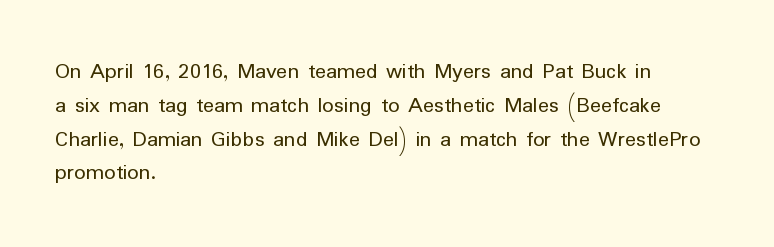
Q: Is the text bold? A: No.
Q: Is the text italic (slanted)? A: No, it is upright.
Q: Is the text underlined? A: No.
Q: How is the paragraph aligned? A: Left-aligned.
Q: Is the spacing between letters normal or unusually wide? A: Normal.
Q: Is the spacing between lines tight, normal or loose? A: Normal.
